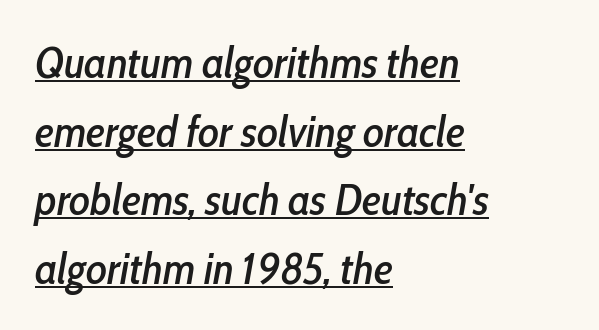
Underlining? Definitely there. What stands out about the letter spacing? Nothing — it is the standard amount. The block of text has a typical density, with ordinary space between rows. The ragged edge is on the right, which tells us the setting is flush left. Varying glyph widths throughout — classic text-font behaviour.
